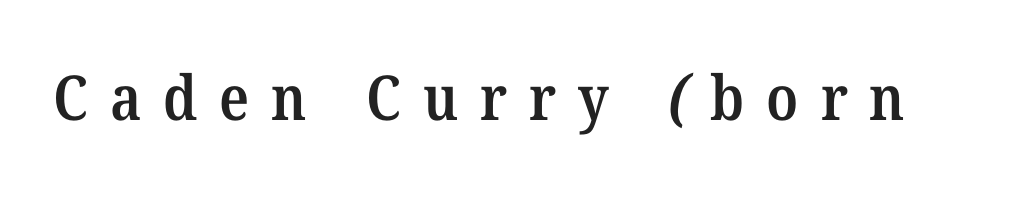
Q: Is the text bold? A: Semi-bold.
Q: Is the typeface a serif or a sans-serif typeface? A: Serif.
Q: Is the text underlined? A: No.
Q: Is the spacing between letters normal or unusually wide? A: Unusually wide.
Q: Width (condensed, normal, or wide)? A: Normal.
Q: Stroke contrast? A: Medium.
Q: x-height? A: Medium.
Q: Monospaced? A: No.
